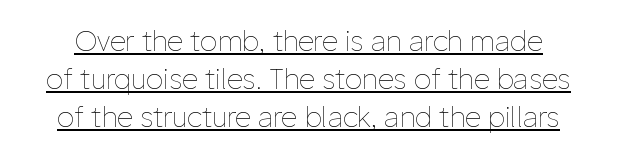
Q: Is the text bold? A: No.
Q: Is the text italic (slanted)? A: No, it is upright.
Q: Is the text underlined? A: Yes.
Q: Is the spacing between letters normal or unusually wide? A: Normal.
Q: Is the spacing between lines tight, normal or loose? A: Normal.
Q: Width (condensed, normal, or wide)? A: Normal.
Q: Stroke contrast? A: Low.
Q: x-height? A: Medium.
Q: Monospaced? A: No.
